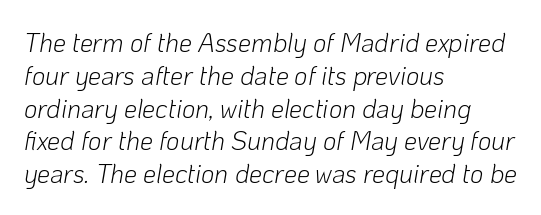
The image shows 26 px text type, italic (leaning right); set left-aligned, normal line spacing (1.26x), normal letter spacing, not underlined.
